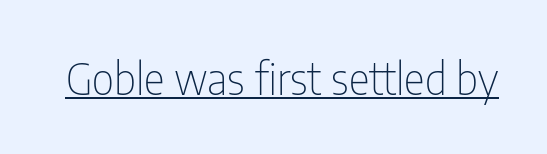
{"serif": "no", "italic": "no", "bold": "no", "weight": "thin", "width": "condensed", "stroke_contrast": "low", "x_height": "medium", "monospaced": "no", "underline": "yes", "letter_spacing": "normal", "letter_spacing_em": 0.0, "glyph_px": 44}
